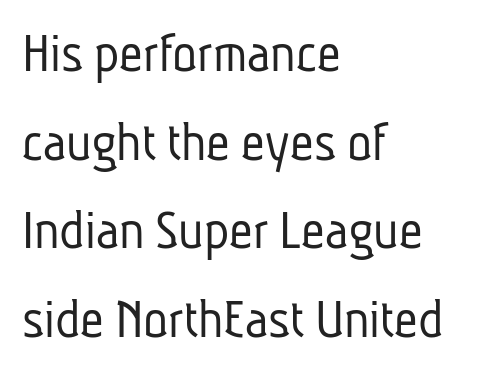
Q: Is the text bold? A: No.
Q: Is the typeface a serif or a sans-serif typeface? A: Sans-serif.
Q: Is the text underlined? A: No.
Q: How is the paragraph aligned? A: Left-aligned.
Q: Is the spacing between letters normal or unusually wide? A: Normal.
Q: Is the spacing between lines tight, normal or loose? A: Normal.
Q: Width (condensed, normal, or wide)? A: Condensed.
Q: Stroke contrast? A: Low.
Q: x-height? A: Medium.
Q: Monospaced? A: No.
